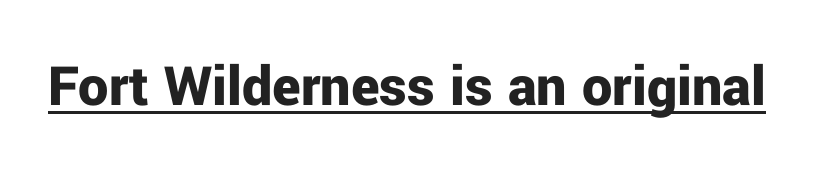
{"serif": "no", "italic": "no", "bold": "yes", "weight": "bold", "width": "normal", "stroke_contrast": "low", "x_height": "medium", "monospaced": "no", "underline": "yes", "letter_spacing": "normal", "letter_spacing_em": 0.0, "glyph_px": 60}
